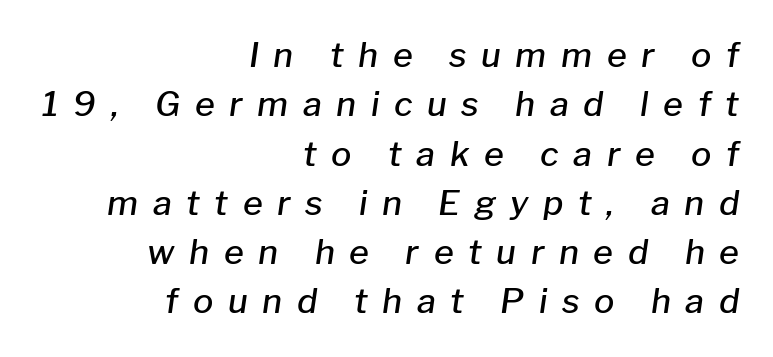
{"italic": "yes", "lean": "right", "slant_degrees": 8, "bold": "semi", "weight": "semibold", "width": "normal", "stroke_contrast": "low", "x_height": "medium", "monospaced": "no", "underline": "no", "align": "right", "line_spacing": "normal", "line_spacing_ratio": 1.45, "letter_spacing": "wide", "letter_spacing_em": 0.43, "glyph_px": 34}
